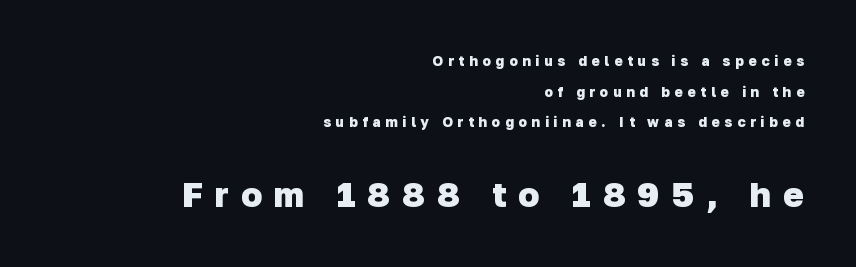
Q: Is the text bold? A: Yes.
Q: Is the typeface a serif or a sans-serif typeface? A: Sans-serif.
Q: Is the text underlined? A: No.
Q: How is the paragraph aligned? A: Right-aligned.
Q: Is the spacing between letters normal or unusually wide? A: Unusually wide.
Q: Is the spacing between lines tight, normal or loose? A: Loose.
Q: Which block of text is set in a larger size, the first (top) or the second (bottom)? A: The second (bottom) one.
Q: Width (condensed, normal, or wide)? A: Normal.
Q: Stroke contrast? A: Low.
Q: x-height? A: Medium.
Q: Monospaced? A: No.
